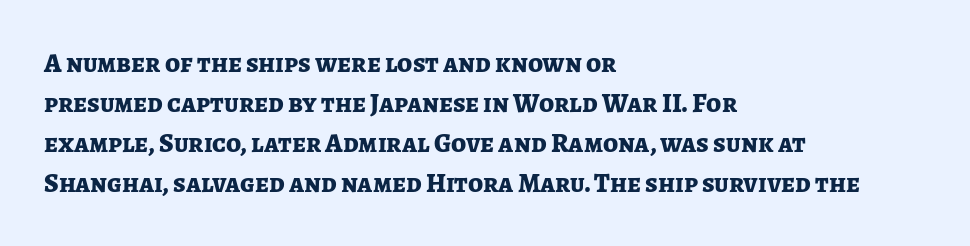
The image shows 27 px bold type, upright; set left-aligned, normal line spacing (1.48x), normal letter spacing, not underlined.
